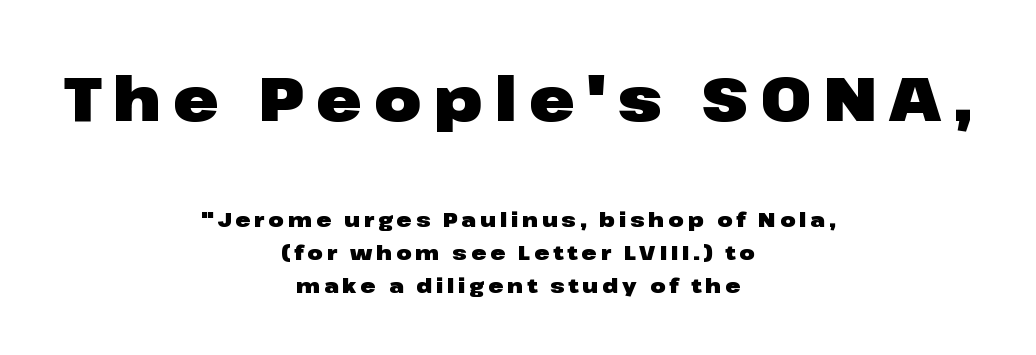
{"serif": "no", "italic": "no", "bold": "yes", "weight": "heavy", "width": "wide", "stroke_contrast": "low", "x_height": "medium", "monospaced": "no", "underline": "no", "align": "center", "line_spacing": "normal", "line_spacing_ratio": 1.66, "letter_spacing": "wide", "letter_spacing_em": 0.2, "larger_block": "first", "size_ratio": 3.05, "glyph_px": 61}
